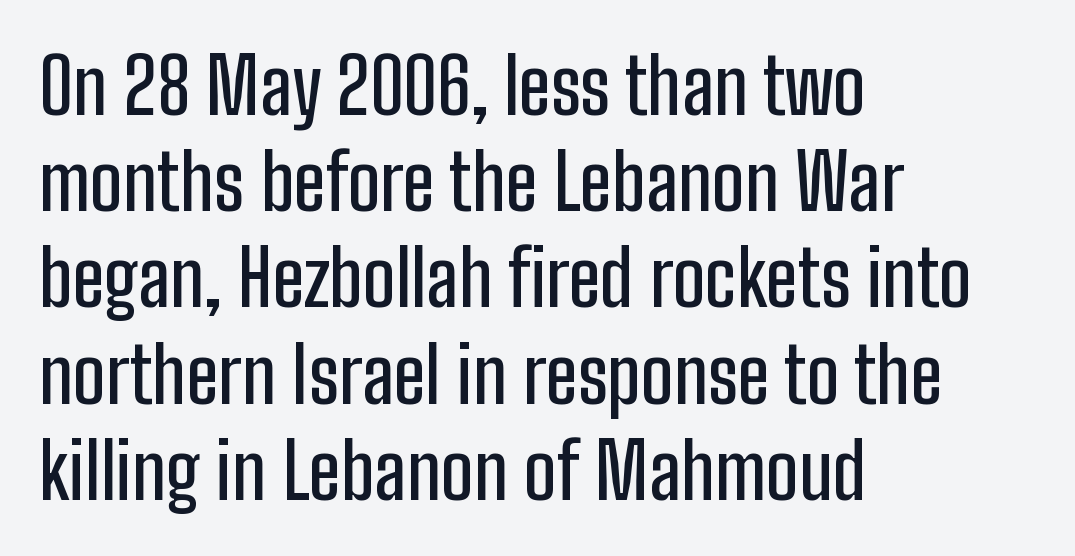
Q: Is the text italic (slanted)? A: No, it is upright.
Q: Is the typeface a serif or a sans-serif typeface? A: Sans-serif.
Q: Is the text underlined? A: No.
Q: How is the paragraph aligned? A: Left-aligned.
Q: Is the spacing between letters normal or unusually wide? A: Normal.
Q: Is the spacing between lines tight, normal or loose? A: Normal.
Q: Width (condensed, normal, or wide)? A: Condensed.
Q: Stroke contrast? A: Low.
Q: x-height? A: Medium.
Q: Monospaced? A: No.
